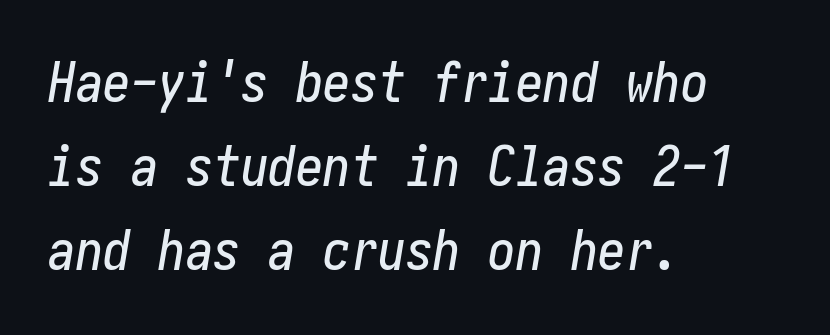
The image shows 55 px condensed type, italic (leaning right); set left-aligned, normal line spacing (1.53x), normal letter spacing, not underlined; low stroke contrast and a medium x-height.
